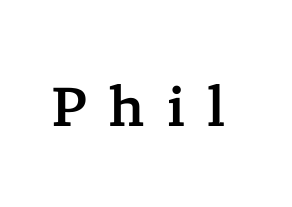
Inter-character spacing is expanded well beyond the font's built-in metrics. The type sits square on the baseline with zero lean. These lines are rendered in a variable-pitch font. Classification — serif.
